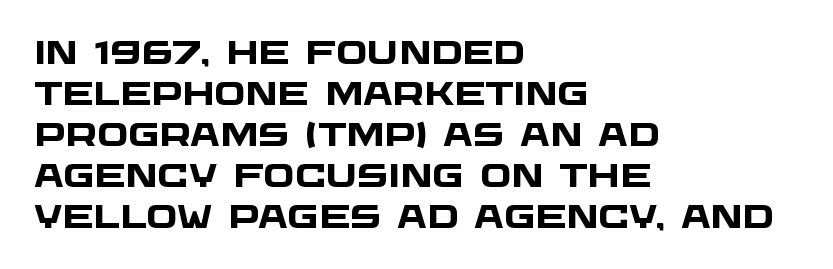
The image shows 33 px heavy, wide sans-serif type; set left-aligned, line spacing 1.24x, normal letter spacing, not underlined; low stroke contrast and a large x-height.
